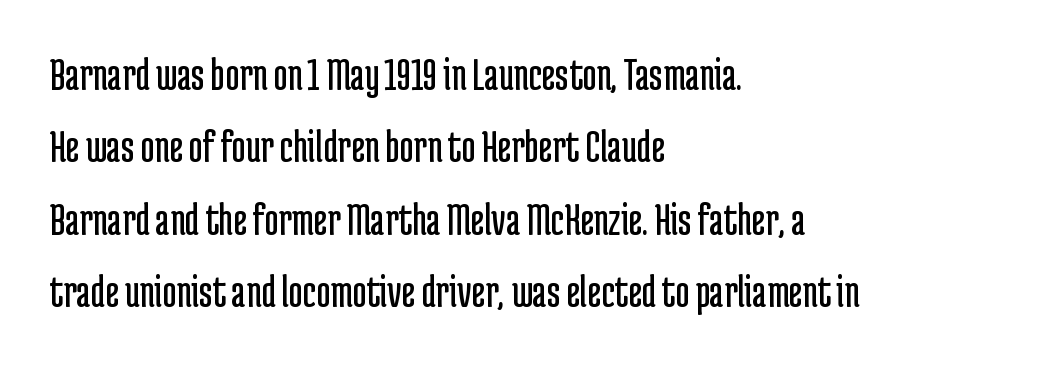
Q: Is the text bold? A: No.
Q: Is the text italic (slanted)? A: No, it is upright.
Q: Is the typeface a serif or a sans-serif typeface? A: Sans-serif.
Q: Is the text underlined? A: No.
Q: How is the paragraph aligned? A: Left-aligned.
Q: Is the spacing between letters normal or unusually wide? A: Normal.
Q: Is the spacing between lines tight, normal or loose? A: Normal.
Q: Width (condensed, normal, or wide)? A: Condensed.
Q: Stroke contrast? A: Low.
Q: x-height? A: Medium.
Q: Monospaced? A: No.
